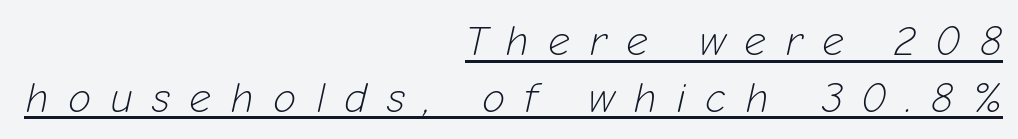
Q: Is the text bold? A: No.
Q: Is the text italic (slanted)? A: Yes, it leans right by about 12 degrees.
Q: Is the text underlined? A: Yes.
Q: How is the paragraph aligned? A: Right-aligned.
Q: Is the spacing between letters normal or unusually wide? A: Unusually wide.
Q: Is the spacing between lines tight, normal or loose? A: Normal.
Q: Width (condensed, normal, or wide)? A: Normal.
Q: Stroke contrast? A: Low.
Q: x-height? A: Medium.
Q: Monospaced? A: No.
